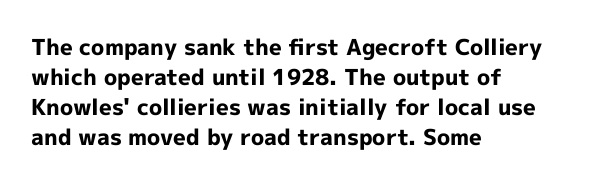
The image shows 22 px bold type, upright; set left-aligned, normal line spacing (1.36x), normal letter spacing, not underlined.
